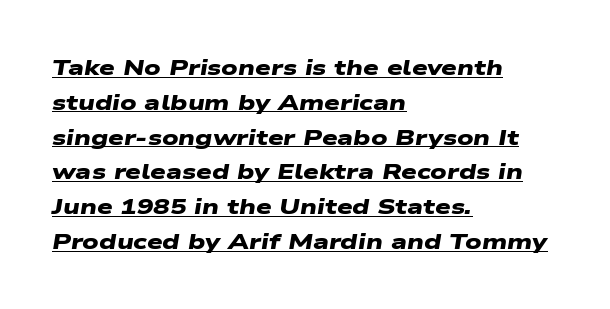
The image shows 22 px bold type; set left-aligned, normal line spacing (1.58x), normal letter spacing, underlined.
